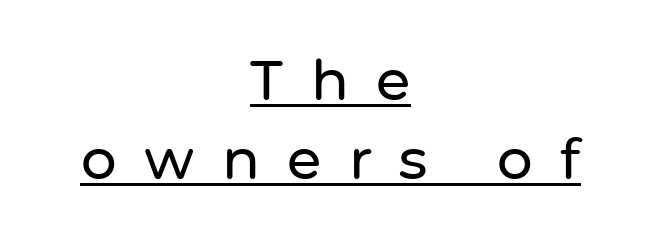
The image shows 56 px sans-serif type, upright; set centered, normal line spacing (1.41x), unusually wide letter spacing (+0.49 em), underlined; low stroke contrast and a medium x-height.
